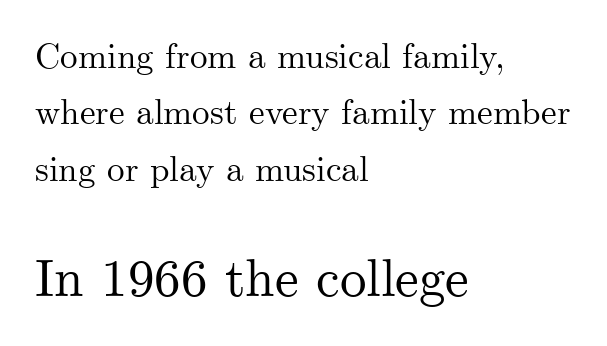
The image shows 53 px serif type, upright; set left-aligned, normal line spacing (1.61x), normal letter spacing, not underlined; the second (bottom) block is 1.51x larger; medium stroke contrast and a small x-height.
